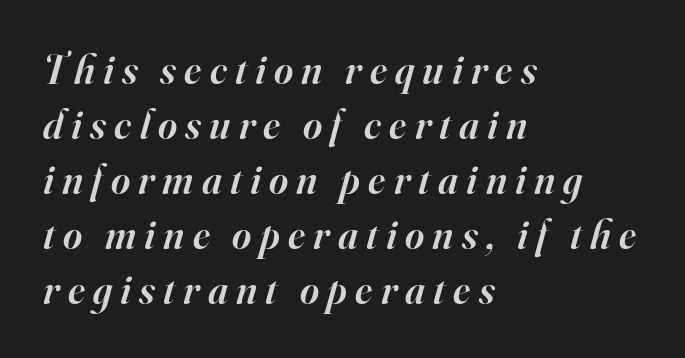
The image shows 41 px semibold serif type, italic (leaning right); set left-aligned, normal line spacing (1.34x), unusually wide letter spacing (+0.2 em), not underlined; high stroke contrast and a small x-height.
